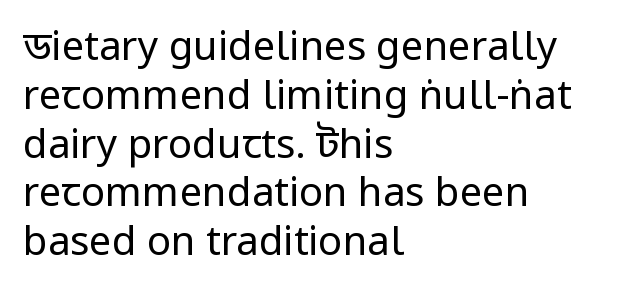
{"serif": "no", "italic": "no", "bold": "no", "weight": "regular", "width": "condensed", "stroke_contrast": "low", "x_height": "large", "monospaced": "no", "underline": "no", "align": "left", "line_spacing_ratio": 1.22, "letter_spacing": "normal", "letter_spacing_em": 0.0, "glyph_px": 40}
